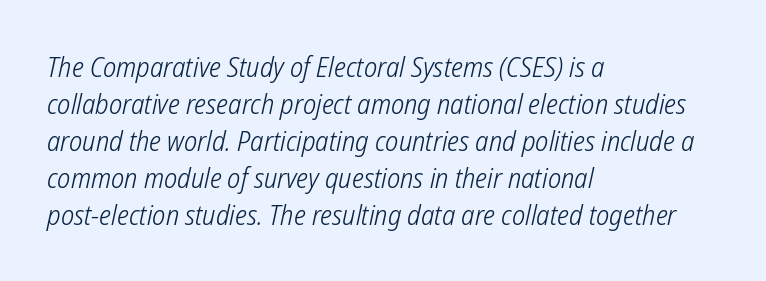
Where is the straight margin? On the left. Nobody drew a line under any word here. The face used here is a sans, in the tradition of grotesques and geometrics. Is the letter spacing exaggerated? No — it looks like the ordinary default. The rows are spaced the way most documents space them. The letters advance in unequal steps, a hallmark of proportional type.
